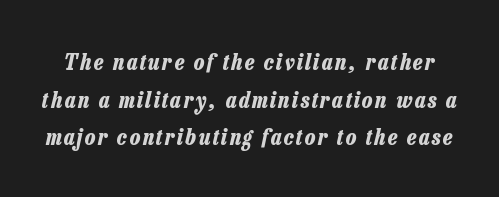
{"italic": "yes", "lean": "right", "slant_degrees": 13, "bold": "yes", "underline": "no", "line_spacing": "normal", "line_spacing_ratio": 1.64, "glyph_px": 23}
